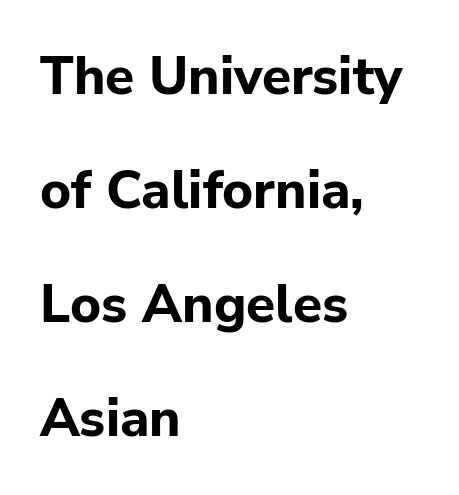
Q: Is the text bold? A: Yes.
Q: Is the text italic (slanted)? A: No, it is upright.
Q: Is the typeface a serif or a sans-serif typeface? A: Sans-serif.
Q: Is the text underlined? A: No.
Q: How is the paragraph aligned? A: Left-aligned.
Q: Is the spacing between letters normal or unusually wide? A: Normal.
Q: Is the spacing between lines tight, normal or loose? A: Loose.
Q: Width (condensed, normal, or wide)? A: Normal.
Q: Stroke contrast? A: Low.
Q: x-height? A: Medium.
Q: Monospaced? A: No.
